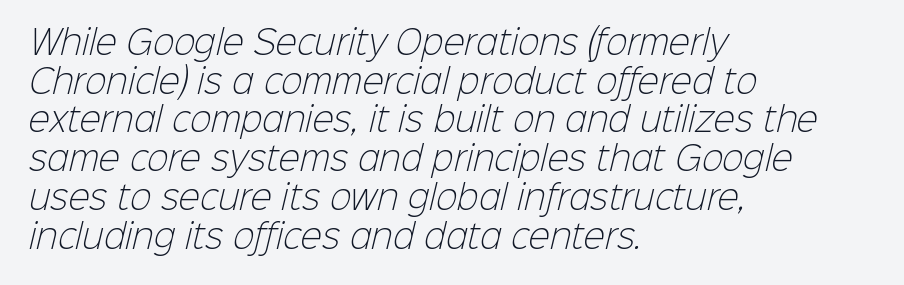
Q: Is the text bold? A: No.
Q: Is the typeface a serif or a sans-serif typeface? A: Sans-serif.
Q: Is the text underlined? A: No.
Q: How is the paragraph aligned? A: Left-aligned.
Q: Is the spacing between letters normal or unusually wide? A: Normal.
Q: Width (condensed, normal, or wide)? A: Normal.
Q: Stroke contrast? A: Low.
Q: x-height? A: Medium.
Q: Monospaced? A: No.
